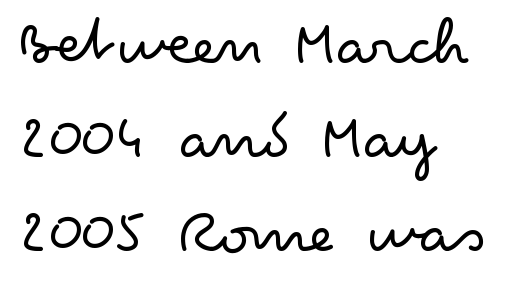
Q: Is the text bold? A: No.
Q: Is the text italic (slanted)? A: No, it is upright.
Q: Is the typeface a serif or a sans-serif typeface? A: Sans-serif.
Q: Is the text underlined? A: No.
Q: How is the paragraph aligned? A: Left-aligned.
Q: Is the spacing between letters normal or unusually wide? A: Normal.
Q: Is the spacing between lines tight, normal or loose? A: Normal.
Q: Width (condensed, normal, or wide)? A: Wide.
Q: Stroke contrast? A: Low.
Q: x-height? A: Small.
Q: Monospaced? A: No.
